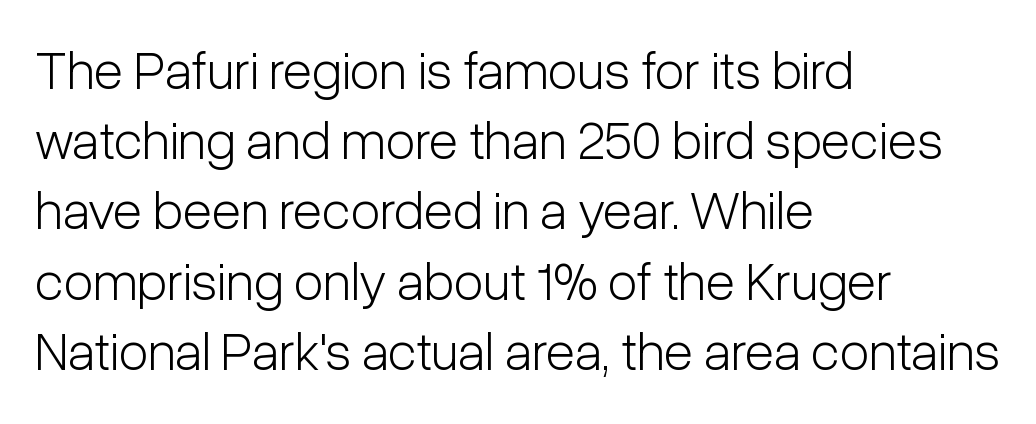
{"serif": "no", "italic": "no", "bold": "no", "weight": "light", "width": "condensed", "stroke_contrast": "low", "x_height": "medium", "monospaced": "no", "underline": "no", "align": "left", "line_spacing": "normal", "line_spacing_ratio": 1.3, "letter_spacing": "normal", "letter_spacing_em": 0.0, "glyph_px": 54}
